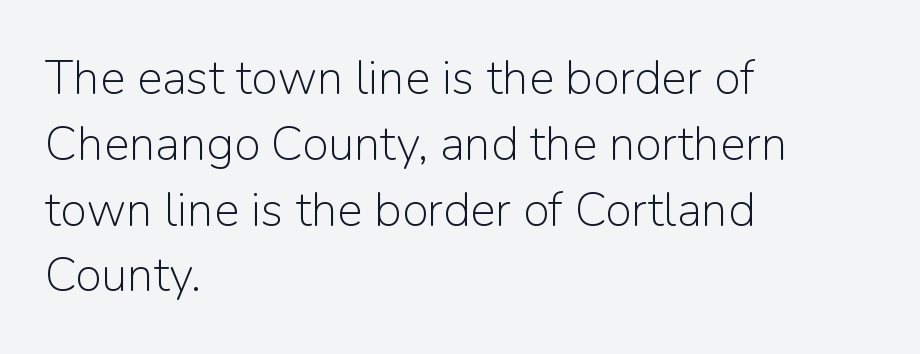
Q: Is the text bold? A: No.
Q: Is the text italic (slanted)? A: No, it is upright.
Q: Is the typeface a serif or a sans-serif typeface? A: Sans-serif.
Q: Is the text underlined? A: No.
Q: How is the paragraph aligned? A: Left-aligned.
Q: Is the spacing between letters normal or unusually wide? A: Normal.
Q: Is the spacing between lines tight, normal or loose? A: Normal.
Q: Width (condensed, normal, or wide)? A: Normal.
Q: Stroke contrast? A: Low.
Q: x-height? A: Medium.
Q: Monospaced? A: No.
